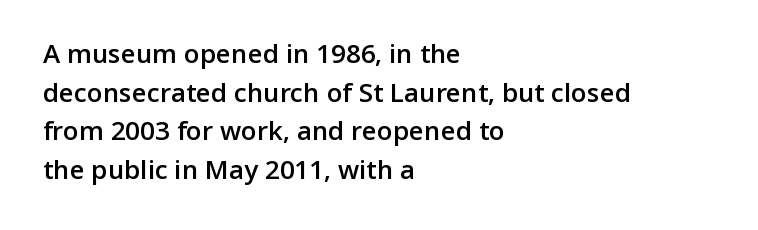
{"italic": "no", "bold": "semi", "underline": "no", "align": "left", "line_spacing": "normal", "line_spacing_ratio": 1.49, "letter_spacing": "normal", "letter_spacing_em": 0.0, "glyph_px": 26}
